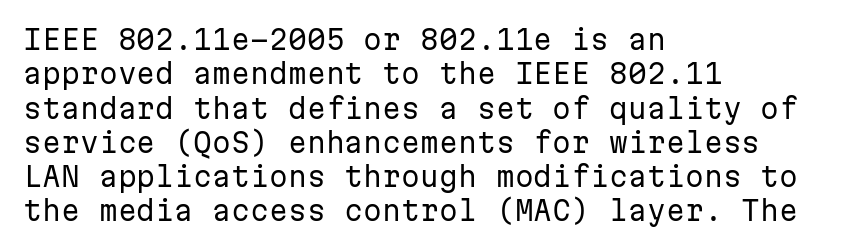
Q: Is the text bold? A: No.
Q: Is the text italic (slanted)? A: No, it is upright.
Q: Is the text underlined? A: No.
Q: How is the paragraph aligned? A: Left-aligned.
Q: Is the spacing between letters normal or unusually wide? A: Normal.
Q: Is the spacing between lines tight, normal or loose? A: Normal.
